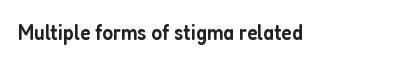
Q: Is the text bold? A: Semi-bold.
Q: Is the text italic (slanted)? A: No, it is upright.
Q: Is the text underlined? A: No.
Q: Is the spacing between letters normal or unusually wide? A: Normal.
